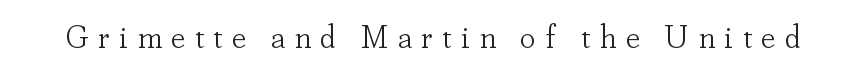
A light-to-regular cut is what we see here. The designer went with a serif here, giving each stem small feet. Only glyphs here, with clear space below each row. Character widths vary here, with narrow letters taking less room than wide ones. No italicization has been applied; the sample stays upright. The face used here is rendered with a markedly widened letterfit.
